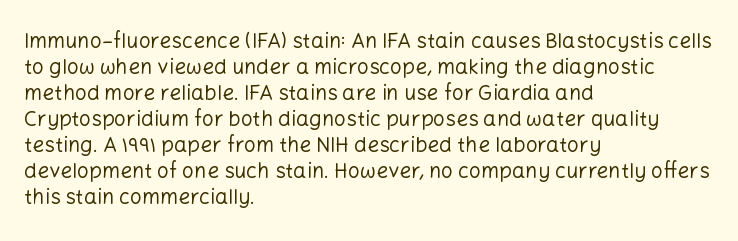
{"italic": "no", "bold": "no", "underline": "no", "align": "left", "line_spacing_ratio": 1.24, "letter_spacing": "normal", "letter_spacing_em": 0.0, "glyph_px": 21}
